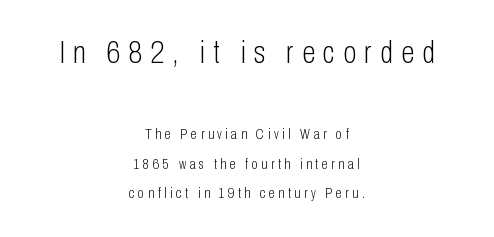
Inter-character spacing is expanded well beyond the font's built-in metrics. The lines are quadded center. Bold? No — there's no thickening of the strokes. What's the leading like? Stretched, with rows far apart. Ordinary non-slanted type is in use.
